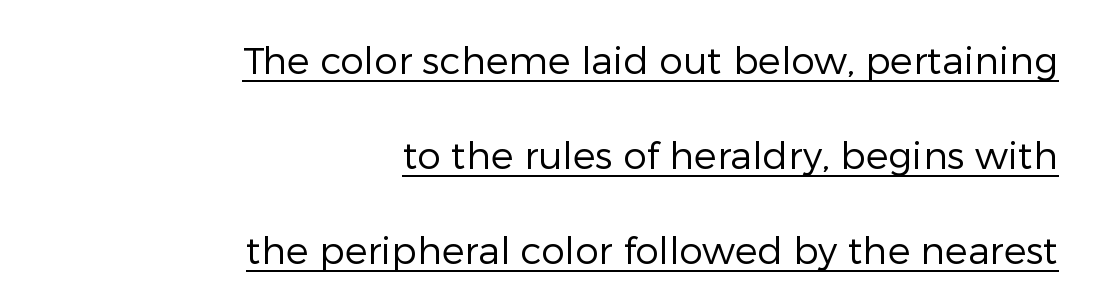
Q: Is the text bold? A: No.
Q: Is the text italic (slanted)? A: No, it is upright.
Q: Is the typeface a serif or a sans-serif typeface? A: Sans-serif.
Q: Is the text underlined? A: Yes.
Q: How is the paragraph aligned? A: Right-aligned.
Q: Is the spacing between letters normal or unusually wide? A: Normal.
Q: Is the spacing between lines tight, normal or loose? A: Loose.
Q: Width (condensed, normal, or wide)? A: Normal.
Q: Stroke contrast? A: Low.
Q: x-height? A: Medium.
Q: Monospaced? A: No.
